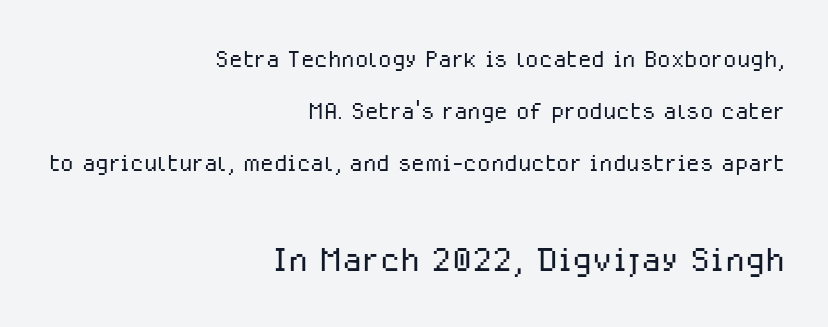
The paragraph shown leans on its right margin. Do the characters align in a grid? No, the font is proportional. The strip under each line holds only bare page. The letters sit at their default tracking, neither squeezed nor spread. The glyphs in this specimen are sans serif.
